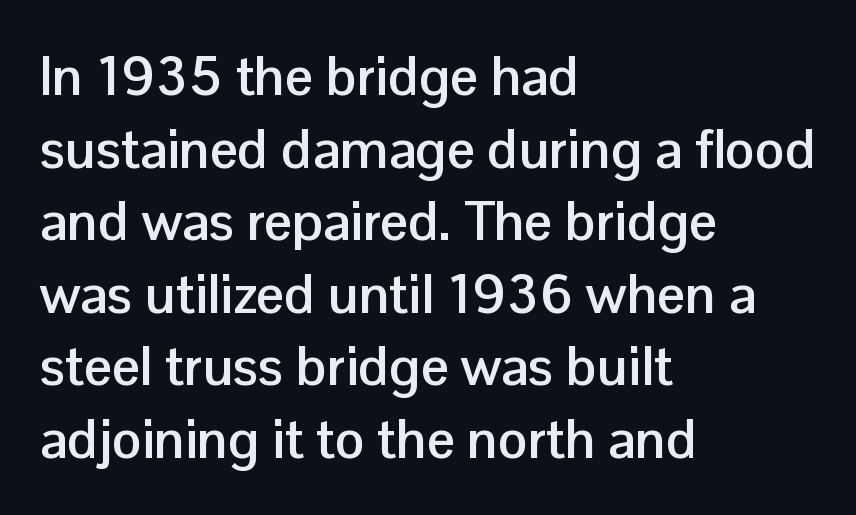
Q: Is the text bold? A: Yes.
Q: Is the text italic (slanted)? A: No, it is upright.
Q: Is the typeface a serif or a sans-serif typeface? A: Sans-serif.
Q: Is the text underlined? A: No.
Q: How is the paragraph aligned? A: Left-aligned.
Q: Is the spacing between letters normal or unusually wide? A: Normal.
Q: Is the spacing between lines tight, normal or loose? A: Normal.
Q: Width (condensed, normal, or wide)? A: Normal.
Q: Stroke contrast? A: Low.
Q: x-height? A: Medium.
Q: Monospaced? A: No.
